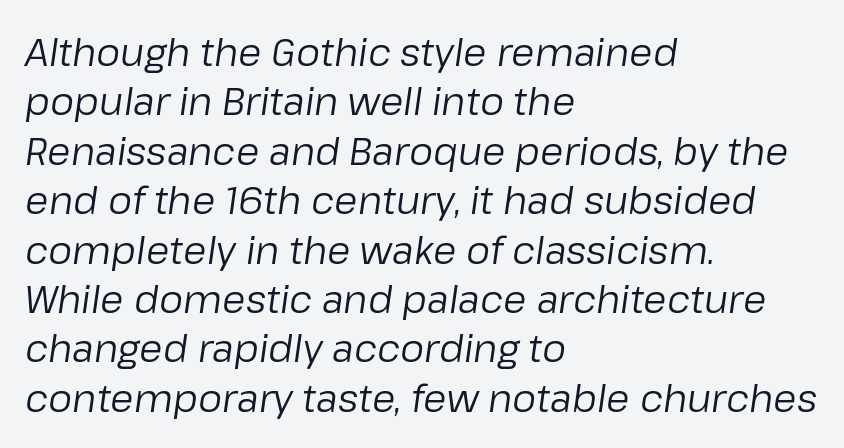
The image shows 38 px regular-weight type, italic (leaning right); set left-aligned, normal line spacing (1.3x), normal letter spacing, not underlined; low stroke contrast and a medium x-height.
